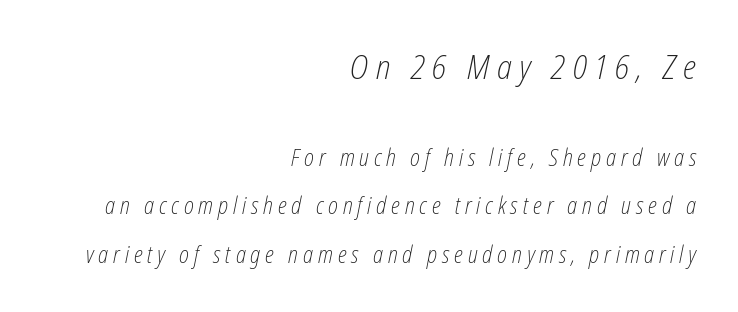
The image shows 34 px light, condensed type, italic (leaning right); set right-aligned, loose line spacing (2.11x), unusually wide letter spacing (+0.21 em), not underlined; the first (top) block is 1.48x larger; low stroke contrast and a medium x-height.
